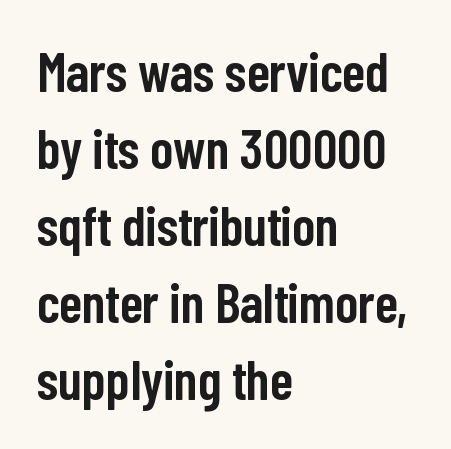
{"serif": "no", "italic": "no", "bold": "semi", "weight": "semibold", "width": "condensed", "stroke_contrast": "low", "x_height": "medium", "monospaced": "no", "underline": "no", "align": "left", "line_spacing": "normal", "line_spacing_ratio": 1.4, "letter_spacing": "normal", "letter_spacing_em": 0.0, "glyph_px": 55}
